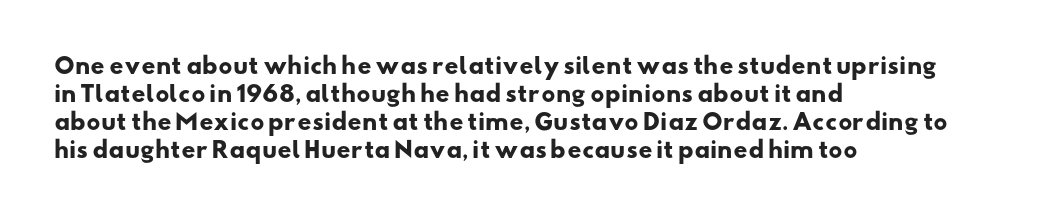
Q: Is the text bold? A: Yes.
Q: Is the text underlined? A: No.
Q: How is the paragraph aligned? A: Left-aligned.
Q: Is the spacing between letters normal or unusually wide? A: Normal.
Q: Is the spacing between lines tight, normal or loose? A: Normal.
